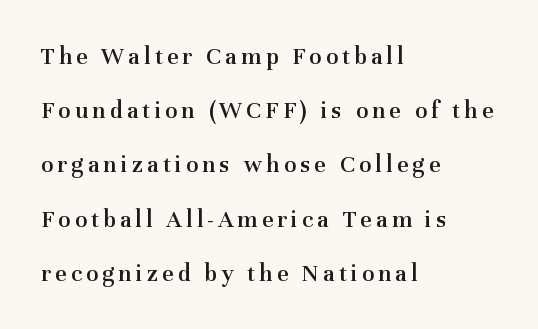
Successive baselines arrive slowly, with a big drop between each. Students, this is semibold: more ink than regular, less than bold. The letters stand upright; this is a roman face. Anything drawn beneath the words? Only blank space. Line beginnings align vertically; line endings do not.
